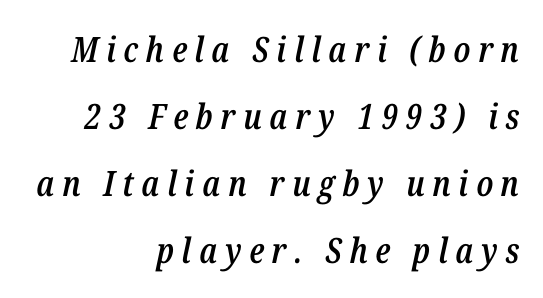
The image shows 35 px semibold, condensed type, italic (leaning right); set right-aligned, loose line spacing (1.91x), unusually wide letter spacing (+0.22 em), not underlined; low stroke contrast and a medium x-height.
